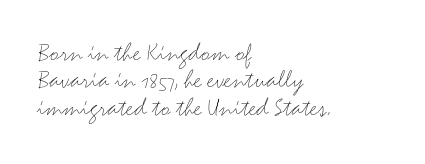
Q: Is the text bold? A: No.
Q: Is the text italic (slanted)? A: Yes.
Q: Is the text underlined? A: No.
Q: How is the paragraph aligned? A: Left-aligned.
Q: Is the spacing between letters normal or unusually wide? A: Normal.
Q: Is the spacing between lines tight, normal or loose? A: Tight.
